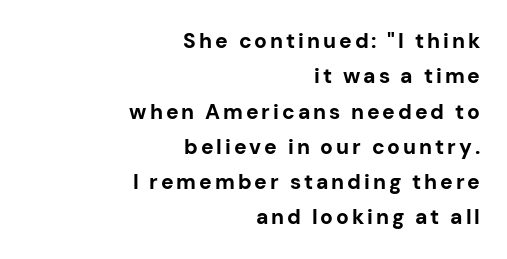
The image shows 21 px bold type, upright; set right-aligned, normal line spacing (1.68x), not underlined.
